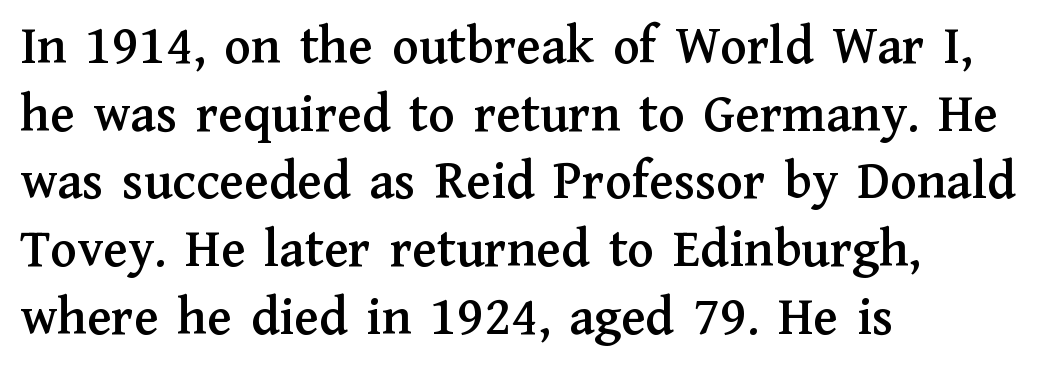
Q: Is the text italic (slanted)? A: No, it is upright.
Q: Is the typeface a serif or a sans-serif typeface? A: Serif.
Q: Is the text underlined? A: No.
Q: How is the paragraph aligned? A: Left-aligned.
Q: Is the spacing between letters normal or unusually wide? A: Normal.
Q: Width (condensed, normal, or wide)? A: Normal.
Q: Stroke contrast? A: Medium.
Q: x-height? A: Medium.
Q: Monospaced? A: No.
